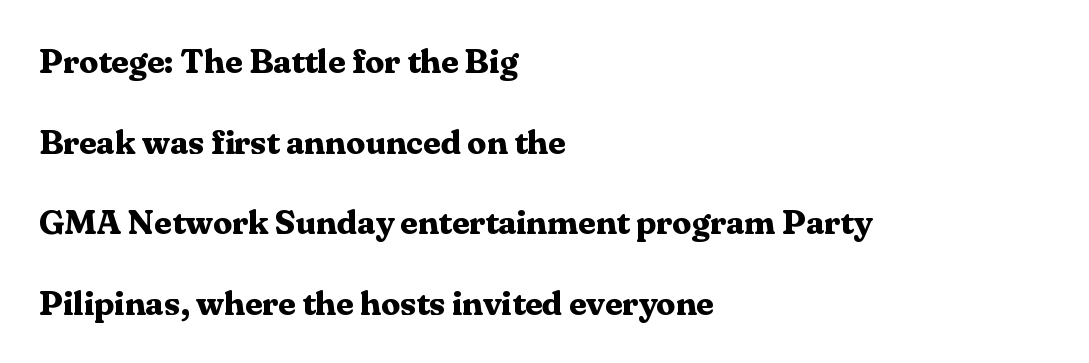
{"serif": "yes", "italic": "no", "bold": "yes", "weight": "bold", "width": "normal", "stroke_contrast": "medium", "x_height": "medium", "monospaced": "no", "underline": "no", "align": "left", "line_spacing": "loose", "line_spacing_ratio": 2.37, "letter_spacing": "normal", "letter_spacing_em": 0.0, "glyph_px": 34}
